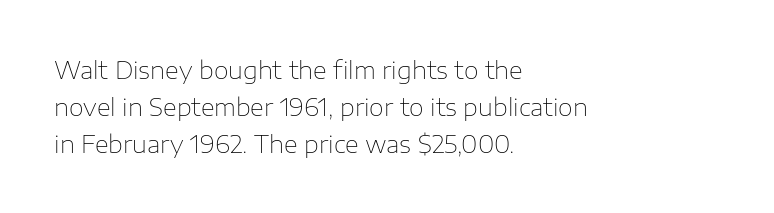
The image shows 24 px text type, upright; set left-aligned, normal line spacing (1.54x), normal letter spacing, not underlined.
